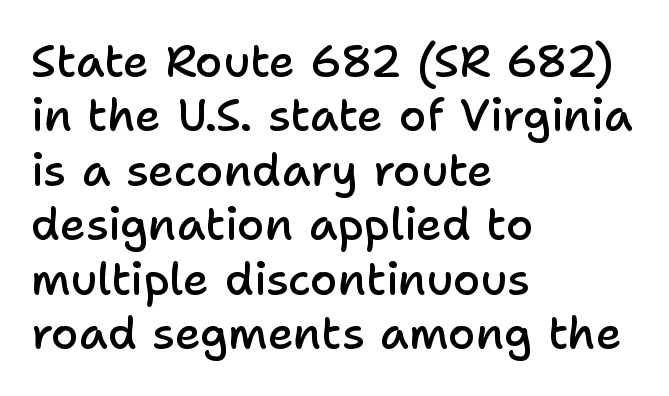
The image shows 45 px semibold sans-serif type, upright; set left-aligned, line spacing 1.21x, normal letter spacing, not underlined; low stroke contrast and a medium x-height.
